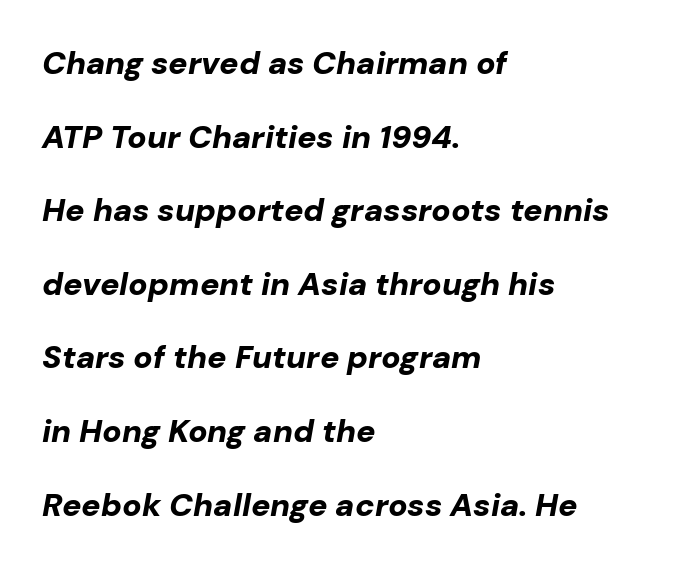
{"italic": "yes", "lean": "right", "slant_degrees": 10, "bold": "yes", "weight": "bold", "width": "normal", "stroke_contrast": "low", "x_height": "medium", "monospaced": "no", "underline": "no", "align": "left", "line_spacing": "loose", "line_spacing_ratio": 2.3, "letter_spacing": "normal", "letter_spacing_em": 0.0, "glyph_px": 32}
